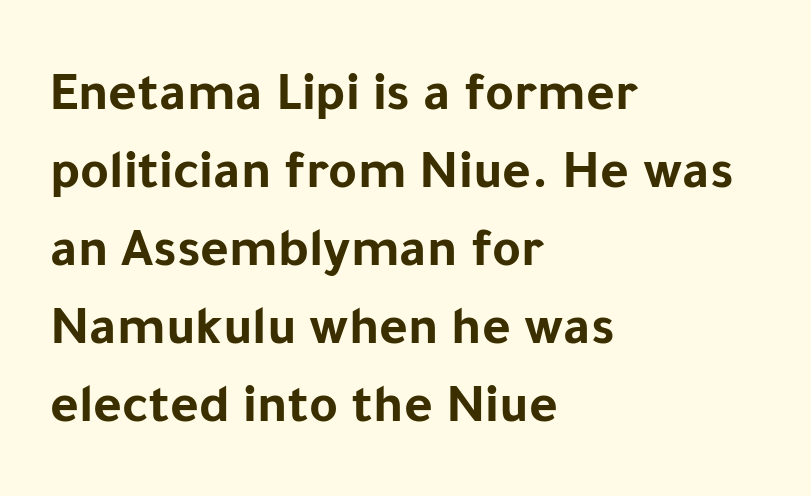
Each letter's strokes conclude bluntly, with no projecting serifs. Unmarked baselines from the first word to the last. Vertically, the passage feels balanced, rows spaced as you'd expect. In terms of letterspacing, this is plain default setting. Compared with a centered layout, this one pins lines to the left instead. The passage shown is typed in a proportional face where columns would drift.
